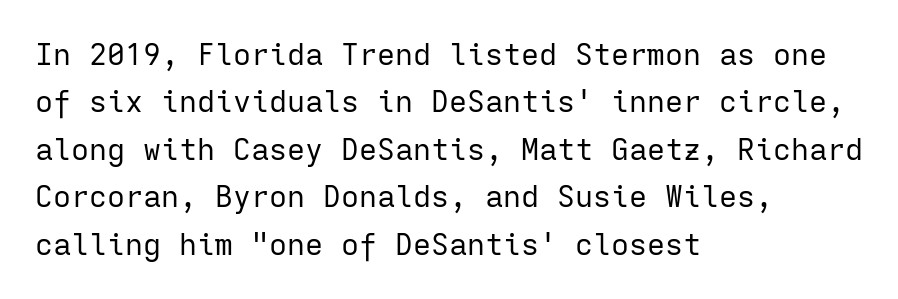
{"serif": "no", "italic": "no", "bold": "no", "weight": "regular", "width": "normal", "stroke_contrast": "low", "x_height": "medium", "monospaced": "yes", "underline": "no", "align": "left", "line_spacing": "normal", "line_spacing_ratio": 1.58, "letter_spacing": "normal", "letter_spacing_em": 0.0, "glyph_px": 30}
